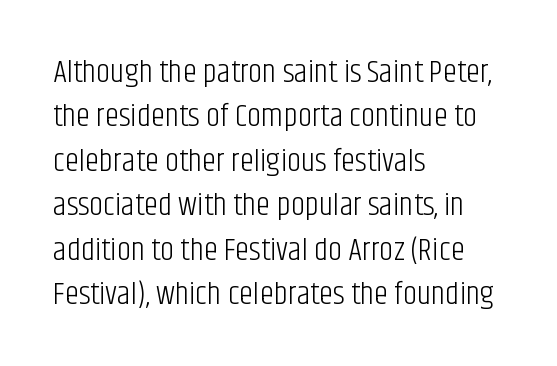
Q: Is the text bold? A: No.
Q: Is the text italic (slanted)? A: No, it is upright.
Q: Is the typeface a serif or a sans-serif typeface? A: Sans-serif.
Q: Is the text underlined? A: No.
Q: How is the paragraph aligned? A: Left-aligned.
Q: Is the spacing between letters normal or unusually wide? A: Normal.
Q: Is the spacing between lines tight, normal or loose? A: Normal.
Q: Width (condensed, normal, or wide)? A: Condensed.
Q: Stroke contrast? A: Low.
Q: x-height? A: Large.
Q: Monospaced? A: No.
